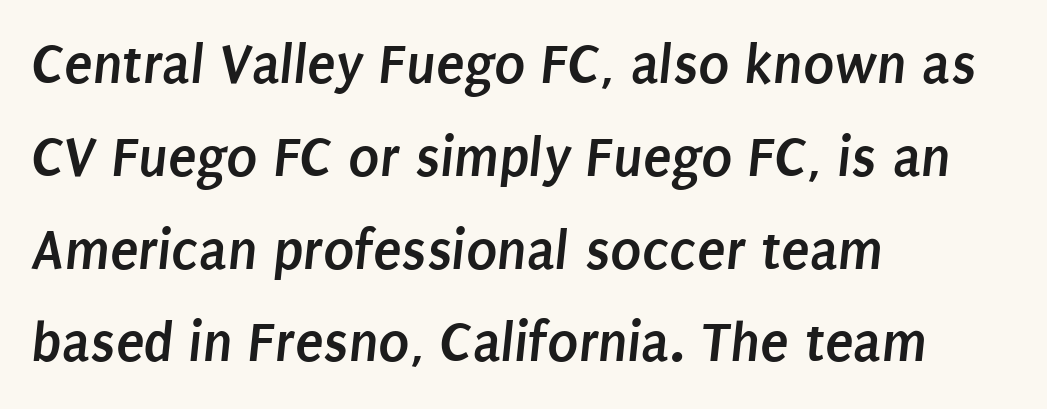
The image shows 58 px semibold, condensed sans-serif type; set left-aligned, normal line spacing (1.6x), normal letter spacing, not underlined; low stroke contrast and a large x-height.
